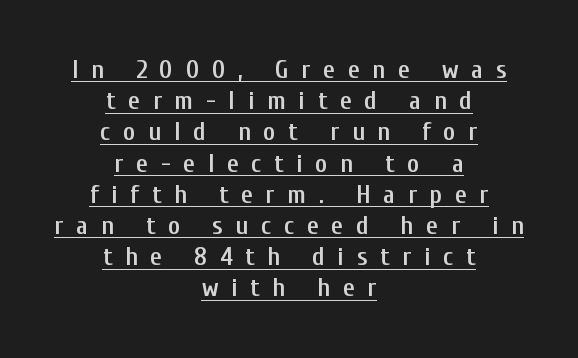
The image shows 26 px text type, upright; set centered, line spacing 1.2x, unusually wide letter spacing (+0.49 em), underlined.
